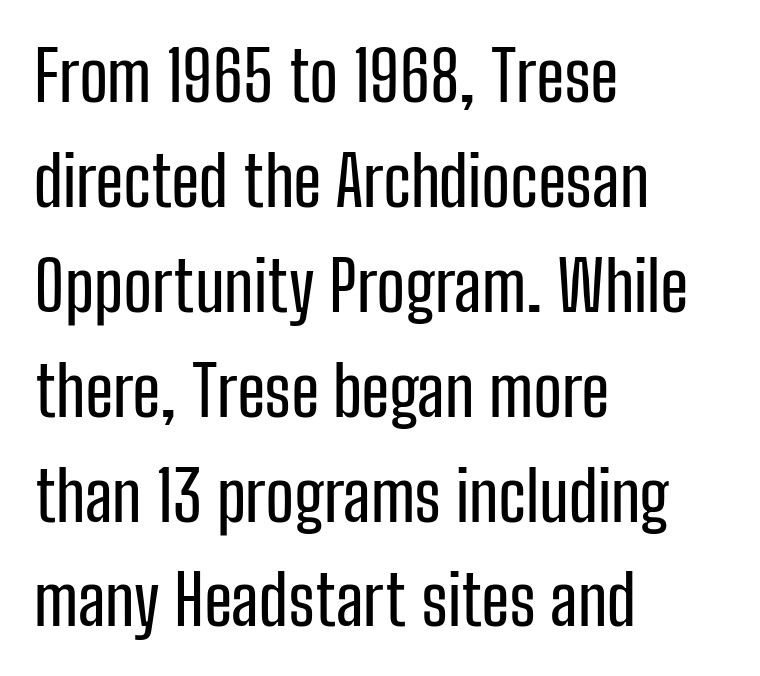
Check where the strokes stop: nothing finishes them off — pure sans. The typography opts for an upright posture over an oblique one. Short note: letters normally spaced. Proportional: the letters do not fall into vertical columns.
